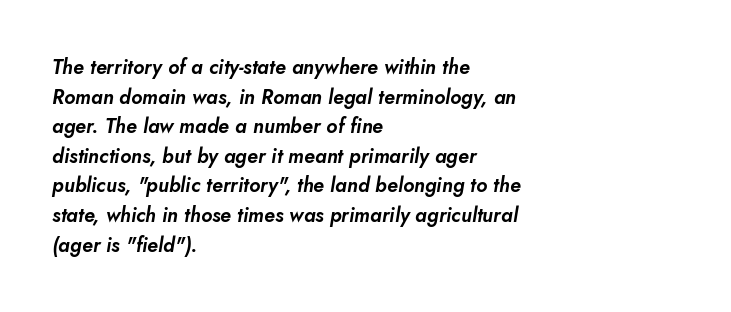
Q: Is the text italic (slanted)? A: Yes, it leans right by about 5 degrees.
Q: Is the text underlined? A: No.
Q: How is the paragraph aligned? A: Left-aligned.
Q: Is the spacing between letters normal or unusually wide? A: Normal.
Q: Is the spacing between lines tight, normal or loose? A: Normal.
